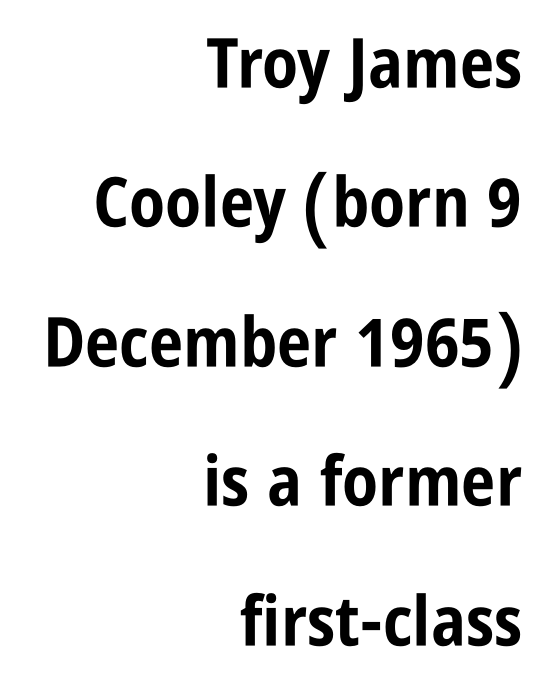
{"serif": "no", "italic": "no", "bold": "yes", "weight": "bold", "width": "condensed", "stroke_contrast": "low", "x_height": "large", "monospaced": "no", "underline": "no", "align": "right", "line_spacing": "loose", "line_spacing_ratio": 2.02, "letter_spacing": "normal", "letter_spacing_em": 0.0, "glyph_px": 69}
